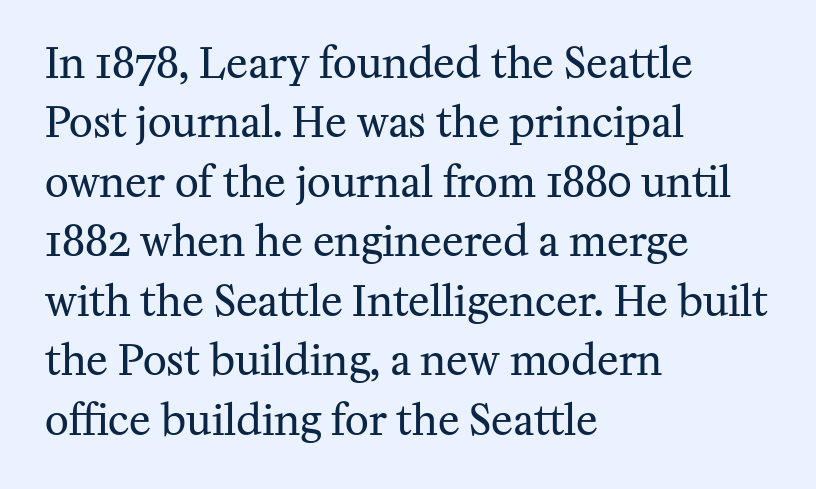
The image shows 41 px regular-weight serif type, upright; set left-aligned, normal line spacing (1.45x), normal letter spacing, not underlined; medium stroke contrast and a medium x-height.
